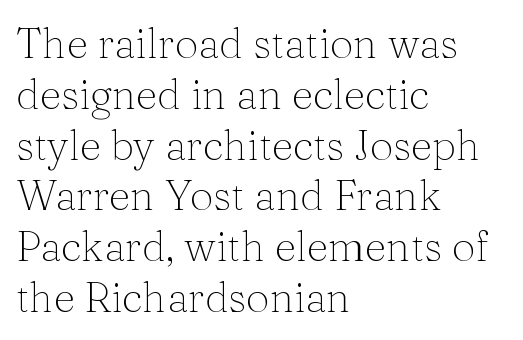
{"serif": "yes", "italic": "no", "bold": "no", "weight": "thin", "width": "normal", "stroke_contrast": "medium", "x_height": "medium", "monospaced": "no", "underline": "no", "align": "left", "line_spacing_ratio": 1.21, "letter_spacing": "normal", "letter_spacing_em": 0.0, "glyph_px": 42}
